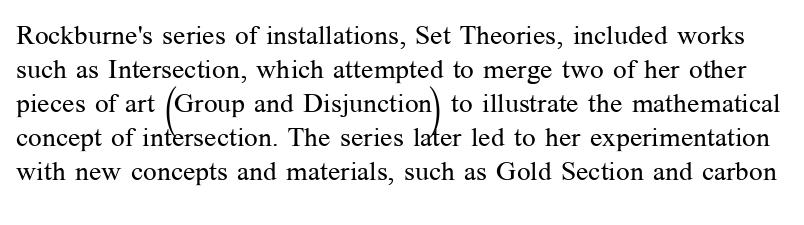
The foot of each line stays bare and open. Stems and bowls with no extra thickness — not bold. The space between consecutive lines is moderate. Posture: straight, roman, zero tilt.
